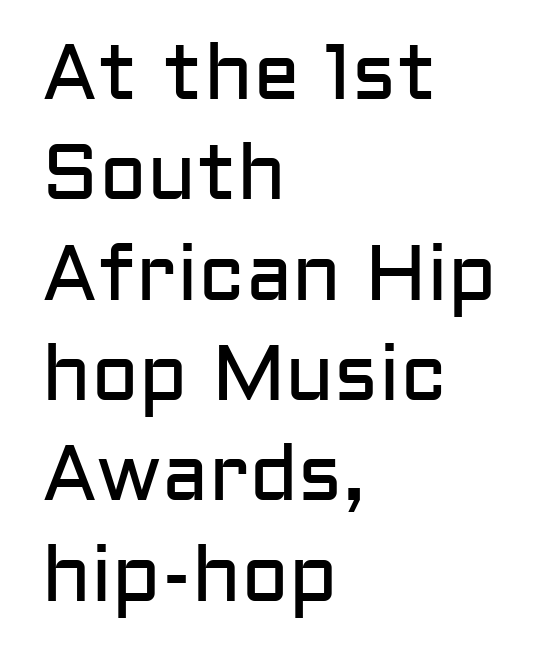
The image shows 79 px regular-weight sans-serif type, upright; set left-aligned, normal line spacing (1.27x), normal letter spacing, not underlined; low stroke contrast and a medium x-height.
